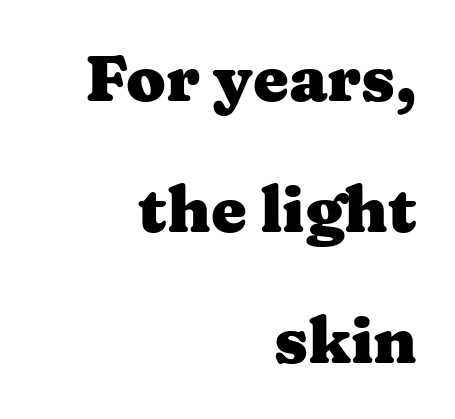
The image shows 64 px heavy, wide serif type, upright; set right-aligned, loose line spacing (2.05x), normal letter spacing, not underlined; medium stroke contrast and a medium x-height.
